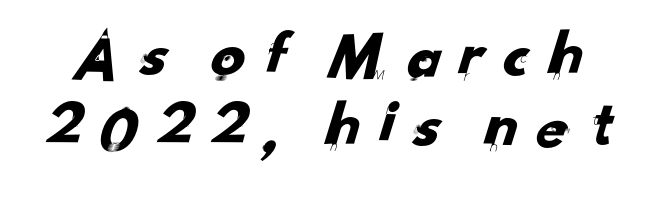
Q: Is the typeface a serif or a sans-serif typeface? A: Sans-serif.
Q: Is the text underlined? A: No.
Q: Is the spacing between letters normal or unusually wide? A: Unusually wide.
Q: Is the spacing between lines tight, normal or loose? A: Tight.
Q: Width (condensed, normal, or wide)? A: Normal.
Q: Stroke contrast? A: Low.
Q: x-height? A: Small.
Q: Monospaced? A: No.
